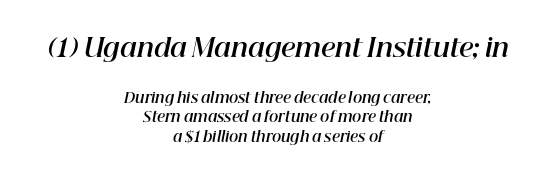
The image shows 25 px bold type, italic (leaning right); set centered, normal line spacing (1.37x), normal letter spacing, not underlined; the first (top) block is 1.79x larger.
